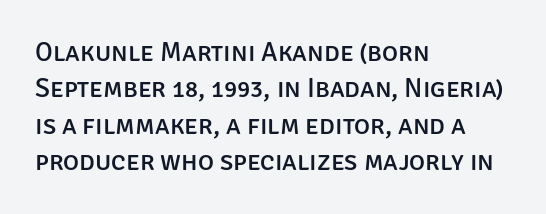
{"italic": "no", "underline": "no", "align": "left", "line_spacing": "normal", "line_spacing_ratio": 1.35, "letter_spacing": "normal", "letter_spacing_em": 0.0, "glyph_px": 27}
